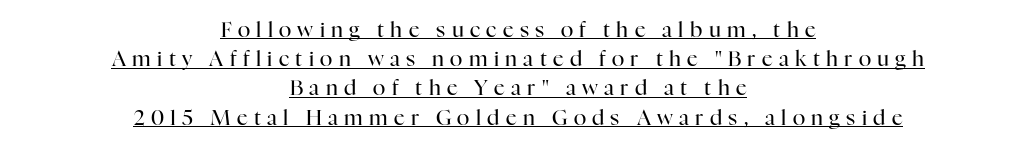
{"italic": "no", "bold": "no", "underline": "yes", "align": "center", "line_spacing": "normal", "line_spacing_ratio": 1.39, "letter_spacing": "wide", "letter_spacing_em": 0.3, "glyph_px": 21}
